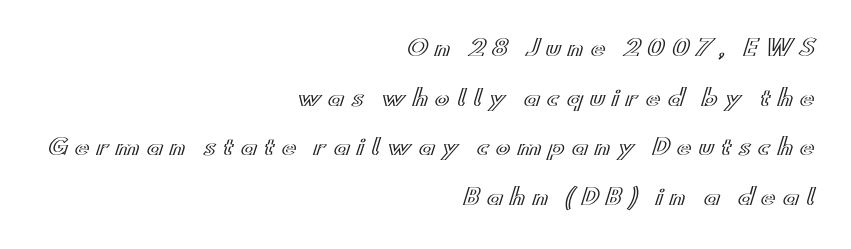
Q: Is the text italic (slanted)? A: Yes.
Q: Is the text underlined? A: No.
Q: How is the paragraph aligned? A: Right-aligned.
Q: Is the spacing between letters normal or unusually wide? A: Unusually wide.
Q: Is the spacing between lines tight, normal or loose? A: Loose.
